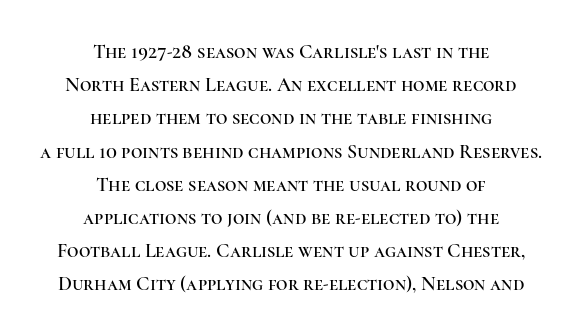
{"italic": "no", "underline": "no", "align": "center", "line_spacing": "normal", "line_spacing_ratio": 1.66, "letter_spacing": "normal", "letter_spacing_em": 0.0, "glyph_px": 20}
